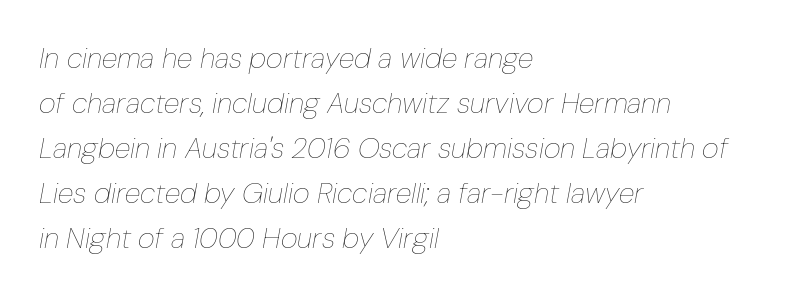
Q: Is the text bold? A: No.
Q: Is the text italic (slanted)? A: Yes, it leans right by about 10 degrees.
Q: Is the text underlined? A: No.
Q: How is the paragraph aligned? A: Left-aligned.
Q: Is the spacing between letters normal or unusually wide? A: Normal.
Q: Is the spacing between lines tight, normal or loose? A: Normal.
Q: Width (condensed, normal, or wide)? A: Condensed.
Q: Stroke contrast? A: Low.
Q: x-height? A: Medium.
Q: Monospaced? A: No.
